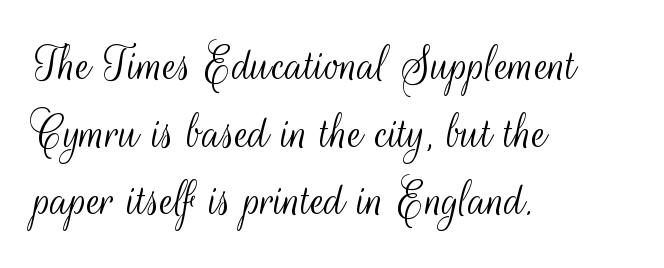
{"serif": "no", "bold": "no", "weight": "light", "width": "condensed", "stroke_contrast": "medium", "x_height": "small", "monospaced": "no", "underline": "no", "align": "left", "line_spacing": "normal", "line_spacing_ratio": 1.3, "letter_spacing": "normal", "letter_spacing_em": 0.0, "glyph_px": 52}
